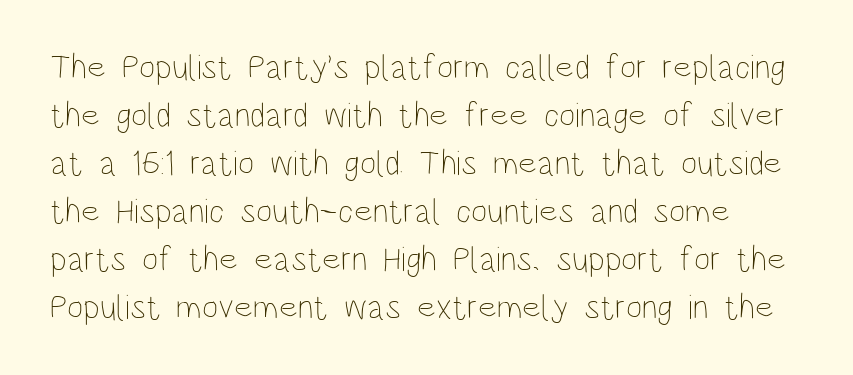
{"italic": "no", "bold": "no", "weight": "thin", "width": "condensed", "stroke_contrast": "low", "x_height": "large", "monospaced": "no", "underline": "no", "line_spacing": "normal", "line_spacing_ratio": 1.37, "letter_spacing": "normal", "letter_spacing_em": 0.0, "glyph_px": 35}
